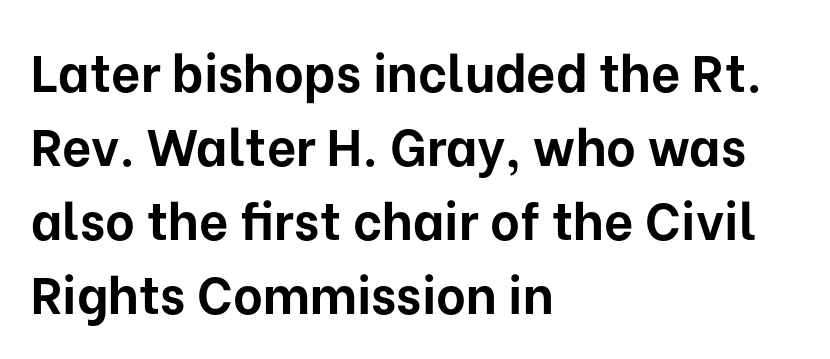
If you drew a line through each stem, it would be perfectly vertical. The baseline area is clear. Short note: letters normally spaced. Summary of weight: heavy, a full bold. The rag falls on the right side of this text block.
